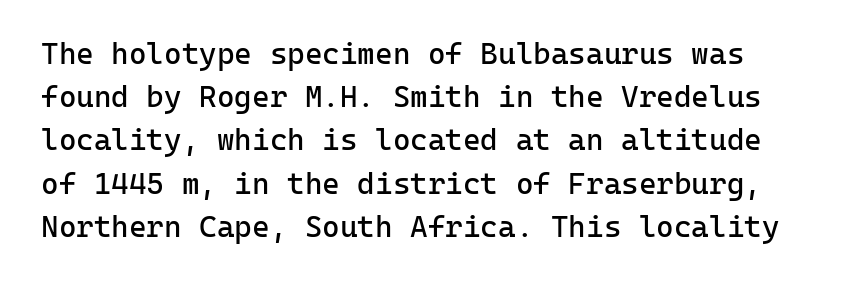
The typesetting does not lean heavy: it is not bold. A typesetter would mark this as roman, not italic. The area under the type is left untouched. These lines sit exactly where default settings would place them.
